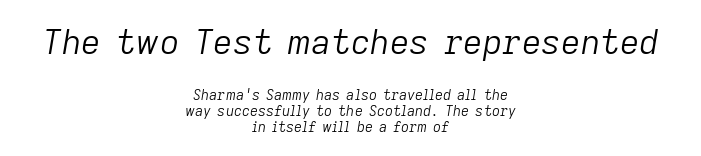
{"italic": "yes", "lean": "right", "slant_degrees": 9, "bold": "no", "weight": "light", "width": "normal", "stroke_contrast": "low", "x_height": "medium", "monospaced": "no", "underline": "no", "align": "center", "line_spacing": "tight", "line_spacing_ratio": 1.14, "letter_spacing": "normal", "letter_spacing_em": 0.0, "larger_block": "first", "size_ratio": 2.43, "glyph_px": 34}
